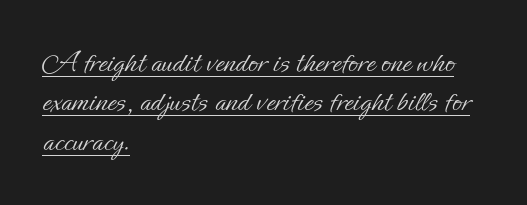
{"bold": "no", "weight": "light", "width": "normal", "stroke_contrast": "low", "x_height": "small", "monospaced": "no", "underline": "yes", "align": "left", "line_spacing_ratio": 1.23, "letter_spacing": "normal", "letter_spacing_em": 0.0, "glyph_px": 32}
